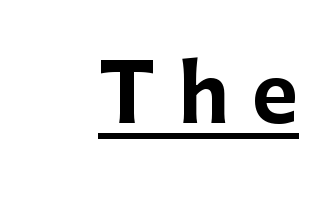
{"serif": "no", "italic": "no", "bold": "yes", "weight": "bold", "width": "normal", "stroke_contrast": "low", "x_height": "medium", "monospaced": "no", "underline": "yes", "letter_spacing": "wide", "letter_spacing_em": 0.29, "glyph_px": 79}
